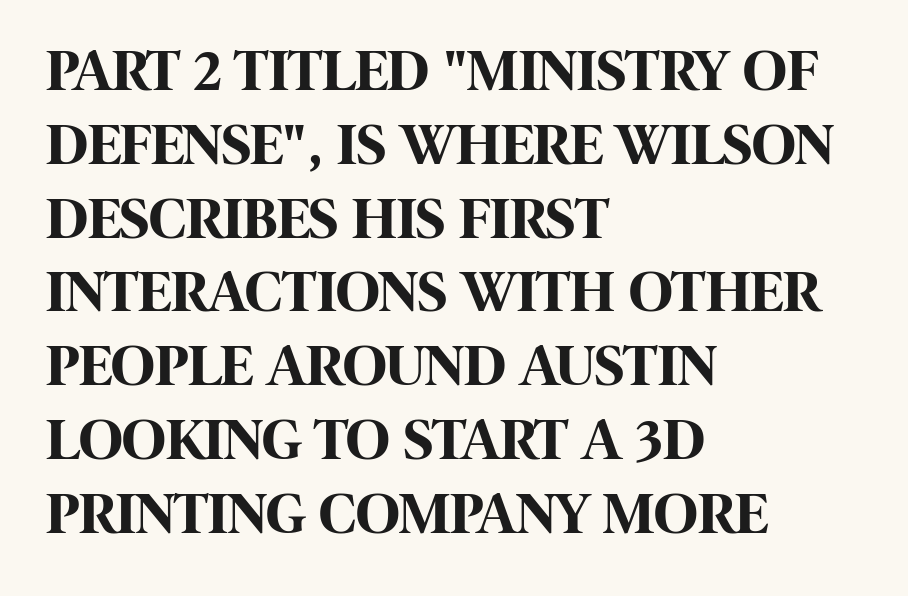
{"serif": "no", "italic": "no", "bold": "yes", "weight": "bold", "width": "condensed", "stroke_contrast": "high", "x_height": "large", "monospaced": "no", "underline": "no", "align": "left", "line_spacing_ratio": 1.23, "letter_spacing": "normal", "letter_spacing_em": 0.0, "glyph_px": 60}
